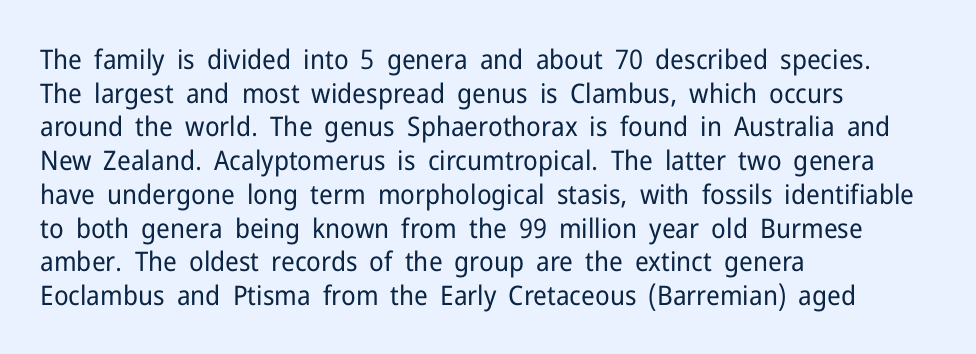
{"italic": "no", "bold": "no", "underline": "no", "align": "left", "line_spacing": "normal", "line_spacing_ratio": 1.25, "letter_spacing": "normal", "letter_spacing_em": 0.0, "glyph_px": 27}
